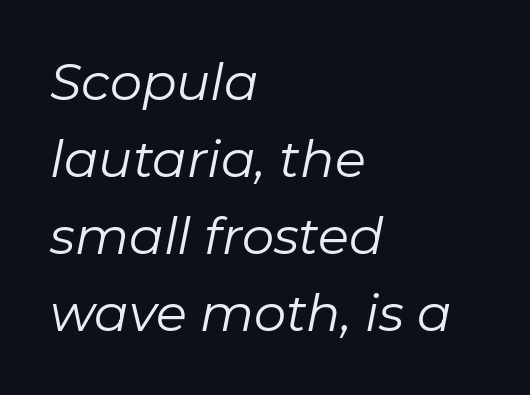
The image shows 51 px regular-weight type, italic (leaning right); set left-aligned, normal line spacing (1.51x), normal letter spacing, not underlined; low stroke contrast and a medium x-height.
